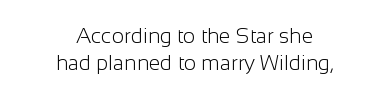
{"italic": "no", "bold": "no", "underline": "no", "align": "center", "line_spacing": "normal", "line_spacing_ratio": 1.3, "letter_spacing": "normal", "letter_spacing_em": 0.0, "glyph_px": 21}
